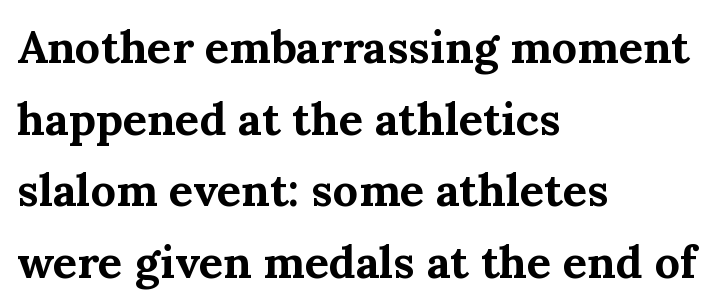
Q: Is the text bold? A: Yes.
Q: Is the text italic (slanted)? A: No, it is upright.
Q: Is the typeface a serif or a sans-serif typeface? A: Serif.
Q: Is the text underlined? A: No.
Q: How is the paragraph aligned? A: Left-aligned.
Q: Is the spacing between letters normal or unusually wide? A: Normal.
Q: Is the spacing between lines tight, normal or loose? A: Normal.
Q: Width (condensed, normal, or wide)? A: Normal.
Q: Stroke contrast? A: Medium.
Q: x-height? A: Medium.
Q: Monospaced? A: No.
